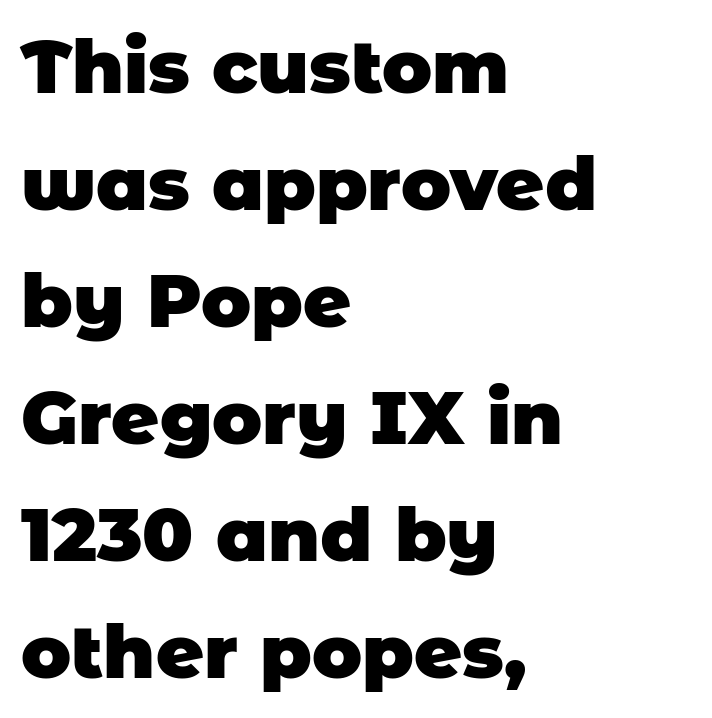
The image shows 74 px heavy sans-serif type; set left-aligned, normal line spacing (1.58x), normal letter spacing, not underlined; low stroke contrast and a large x-height.
